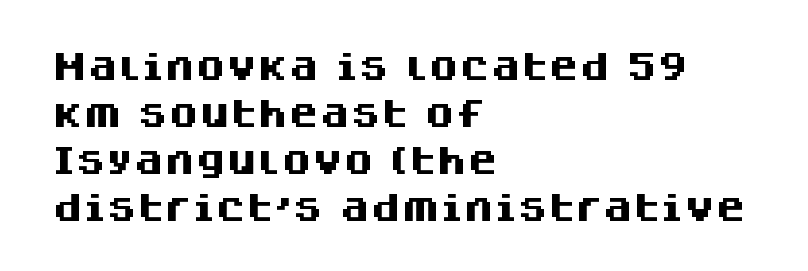
{"serif": "no", "italic": "no", "bold": "yes", "weight": "heavy", "width": "normal", "stroke_contrast": "medium", "x_height": "large", "monospaced": "no", "underline": "no", "align": "left", "line_spacing": "normal", "line_spacing_ratio": 1.52, "letter_spacing": "normal", "letter_spacing_em": 0.0, "glyph_px": 31}
